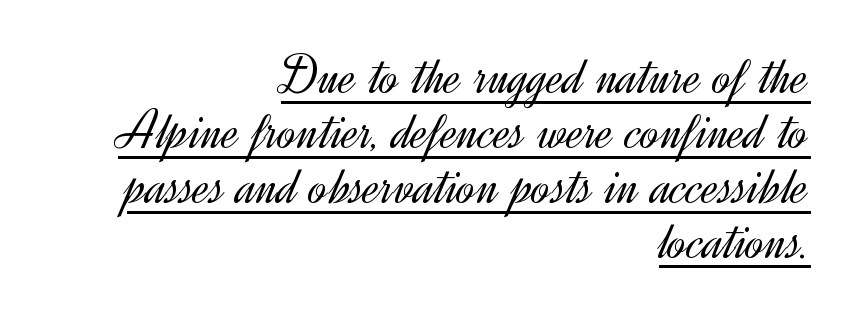
{"serif": "no", "bold": "no", "weight": "light", "width": "normal", "x_height": "small", "monospaced": "no", "underline": "yes", "align": "right", "line_spacing": "tight", "line_spacing_ratio": 0.98, "letter_spacing": "normal", "letter_spacing_em": 0.0, "glyph_px": 56}
